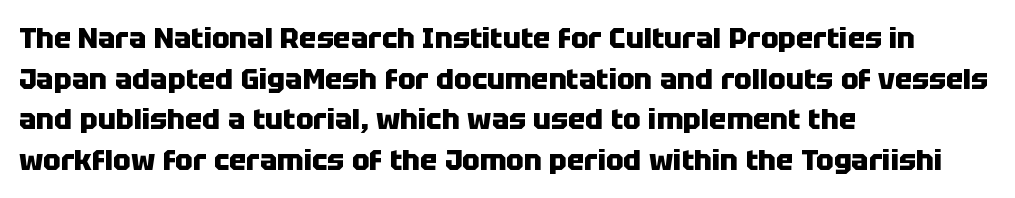
Q: Is the text bold? A: Yes.
Q: Is the text italic (slanted)? A: No, it is upright.
Q: Is the typeface a serif or a sans-serif typeface? A: Sans-serif.
Q: Is the text underlined? A: No.
Q: How is the paragraph aligned? A: Left-aligned.
Q: Is the spacing between letters normal or unusually wide? A: Normal.
Q: Is the spacing between lines tight, normal or loose? A: Normal.
Q: Width (condensed, normal, or wide)? A: Normal.
Q: Stroke contrast? A: Low.
Q: x-height? A: Large.
Q: Monospaced? A: No.
